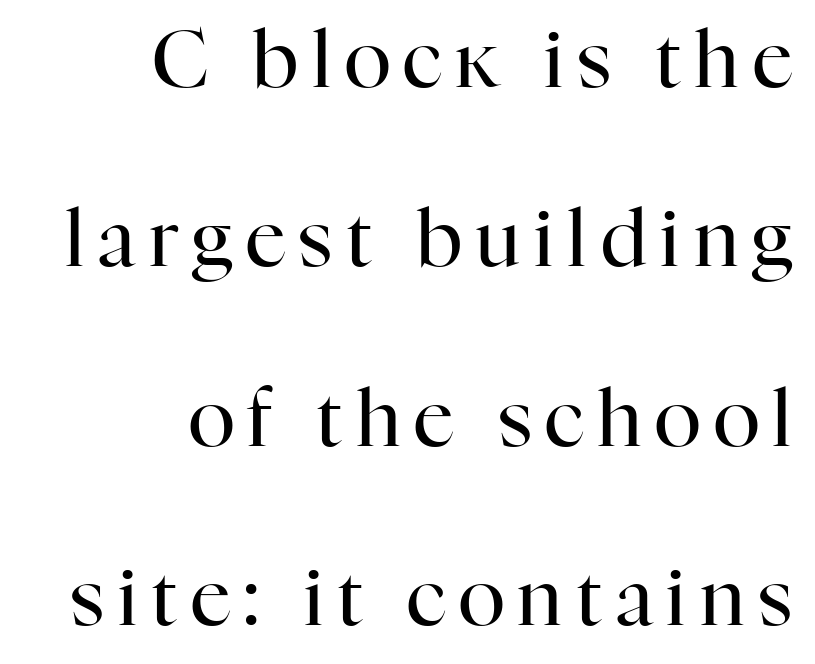
Q: Is the text bold? A: No.
Q: Is the text italic (slanted)? A: No, it is upright.
Q: Is the typeface a serif or a sans-serif typeface? A: Serif.
Q: Is the text underlined? A: No.
Q: How is the paragraph aligned? A: Right-aligned.
Q: Is the spacing between lines tight, normal or loose? A: Loose.
Q: Width (condensed, normal, or wide)? A: Normal.
Q: Stroke contrast? A: High.
Q: x-height? A: Medium.
Q: Monospaced? A: No.
